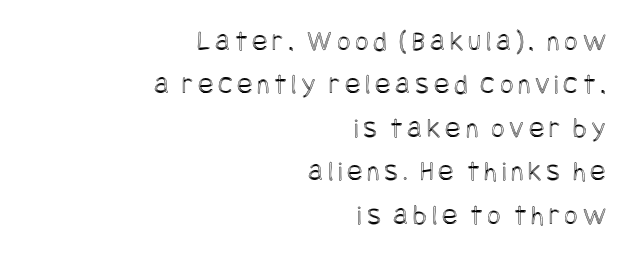
The image shows 29 px condensed type, upright; set right-aligned, normal line spacing (1.5x), not underlined; a large x-height.
